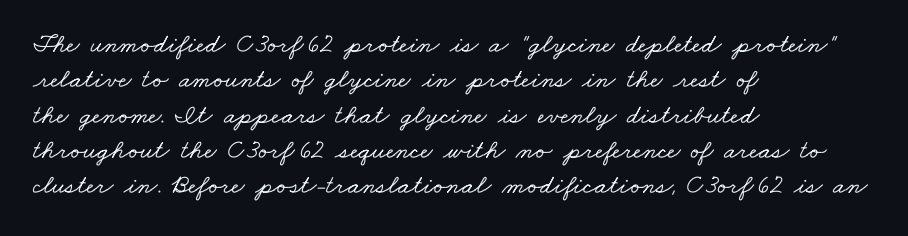
Q: Is the text underlined? A: No.
Q: How is the paragraph aligned? A: Left-aligned.
Q: Is the spacing between letters normal or unusually wide? A: Normal.
Q: Is the spacing between lines tight, normal or loose? A: Normal.
